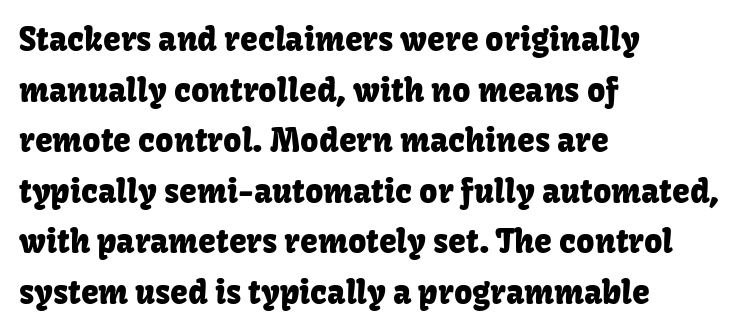
{"serif": "no", "italic": "no", "width": "normal", "stroke_contrast": "low", "x_height": "medium", "monospaced": "no", "underline": "no", "align": "left", "line_spacing": "normal", "line_spacing_ratio": 1.58, "letter_spacing": "normal", "letter_spacing_em": 0.0, "glyph_px": 32}
